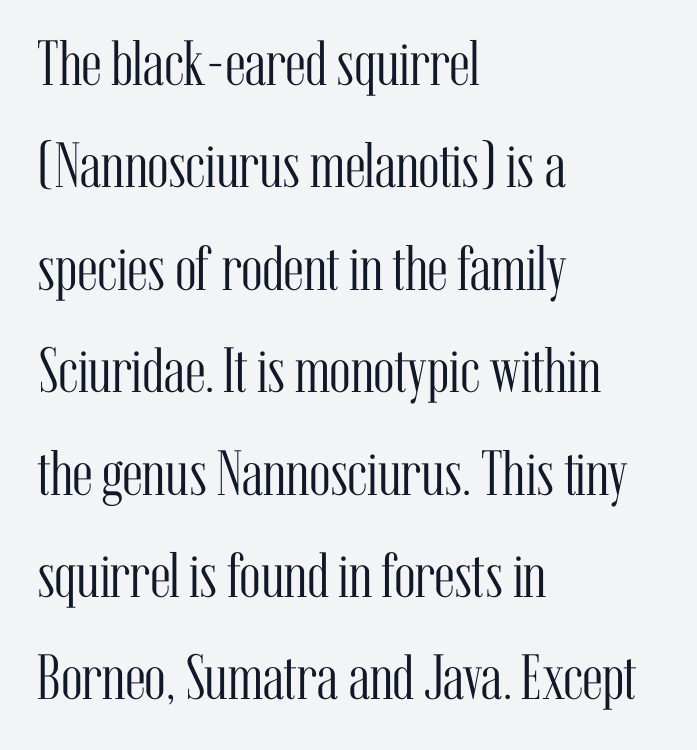
The image shows 64 px light, condensed serif type, upright; set left-aligned, normal line spacing (1.6x), normal letter spacing, not underlined; medium stroke contrast and a medium x-height.
